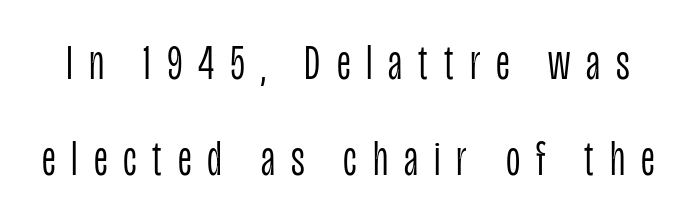
Q: Is the text bold? A: No.
Q: Is the text italic (slanted)? A: No, it is upright.
Q: Is the typeface a serif or a sans-serif typeface? A: Sans-serif.
Q: Is the text underlined? A: No.
Q: Is the spacing between letters normal or unusually wide? A: Unusually wide.
Q: Is the spacing between lines tight, normal or loose? A: Loose.
Q: Width (condensed, normal, or wide)? A: Condensed.
Q: Stroke contrast? A: Low.
Q: x-height? A: Large.
Q: Monospaced? A: No.
